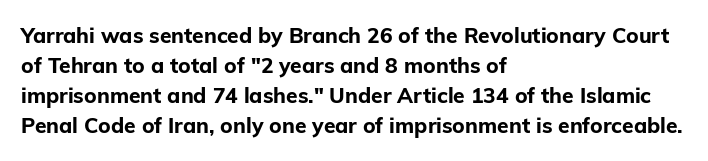
The font's upright variant was chosen for this text. These lines keep a tight, regular rhythm from letter to letter. Notice how thick the strokes are: this is what a full bold looks like. These lines sit exactly where default settings would place them.
